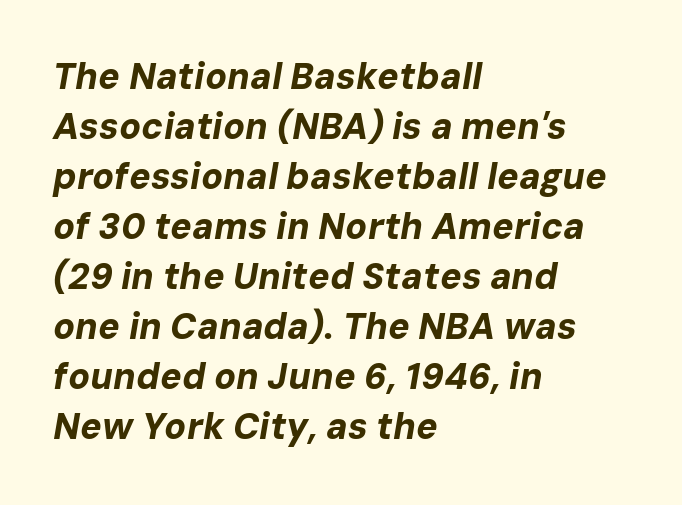
The image shows 36 px bold type, italic (leaning right); set left-aligned, normal line spacing (1.39x), normal letter spacing, not underlined; low stroke contrast and a medium x-height.
